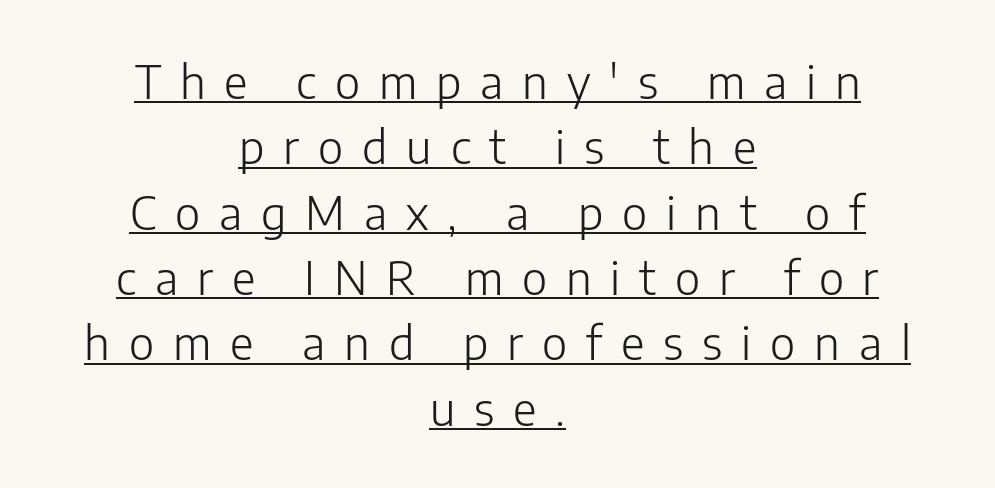
A quiet, ordinary-to-light weight characterises the typeface. The rendering uses the underline text-decoration. The specimen reads as upright at a glance. Is this a sans? Yes — the strokes have no serifs.
